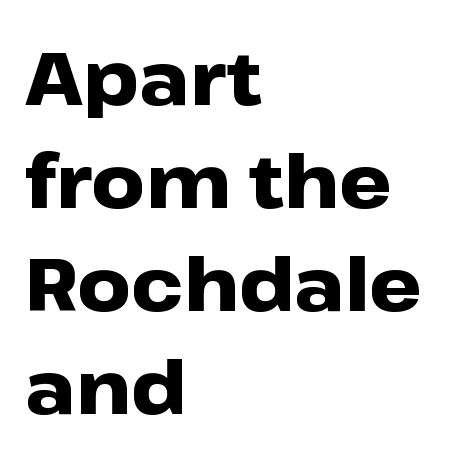
Q: Is the text bold? A: Yes.
Q: Is the text italic (slanted)? A: No, it is upright.
Q: Is the typeface a serif or a sans-serif typeface? A: Sans-serif.
Q: Is the text underlined? A: No.
Q: How is the paragraph aligned? A: Left-aligned.
Q: Is the spacing between letters normal or unusually wide? A: Normal.
Q: Is the spacing between lines tight, normal or loose? A: Normal.
Q: Width (condensed, normal, or wide)? A: Wide.
Q: Stroke contrast? A: Low.
Q: x-height? A: Medium.
Q: Monospaced? A: No.
